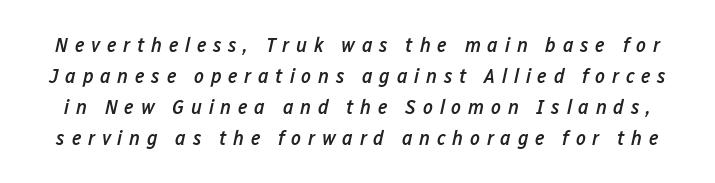
{"italic": "yes", "lean": "right", "slant_degrees": 12, "bold": "semi", "underline": "no", "line_spacing": "normal", "line_spacing_ratio": 1.47, "letter_spacing": "wide", "letter_spacing_em": 0.32, "glyph_px": 21}
